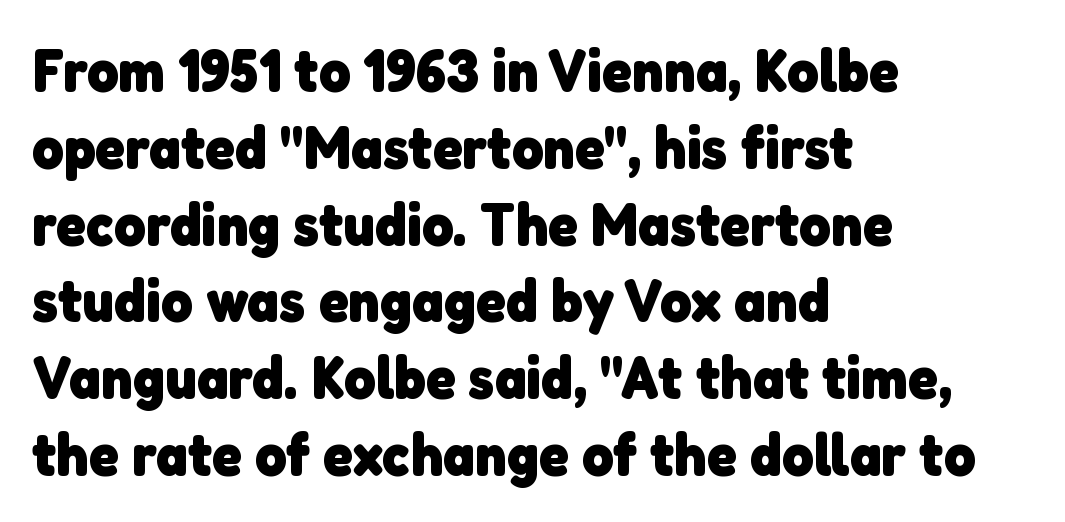
{"serif": "no", "bold": "yes", "weight": "heavy", "width": "normal", "stroke_contrast": "low", "x_height": "medium", "monospaced": "no", "underline": "no", "align": "left", "line_spacing": "normal", "line_spacing_ratio": 1.28, "letter_spacing": "normal", "letter_spacing_em": 0.0, "glyph_px": 60}
